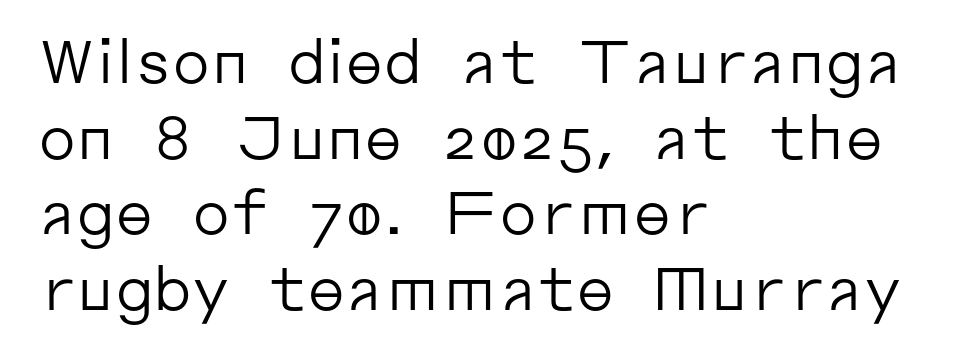
{"serif": "no", "italic": "no", "bold": "no", "weight": "regular", "width": "normal", "stroke_contrast": "low", "x_height": "medium", "monospaced": "no", "underline": "no", "align": "left", "line_spacing": "normal", "line_spacing_ratio": 1.26, "letter_spacing": "normal", "letter_spacing_em": 0.0, "glyph_px": 60}
